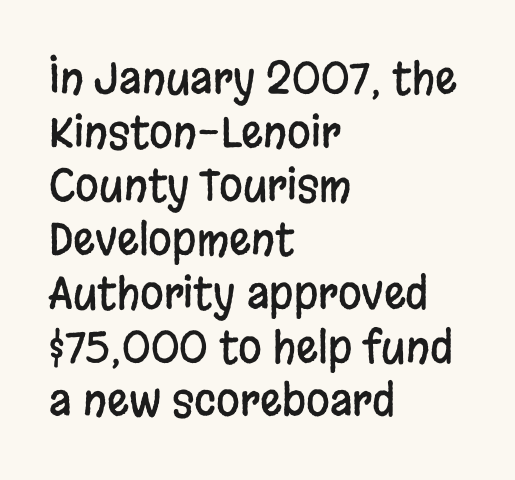
The image shows 43 px condensed sans-serif type, upright; set left-aligned, normal line spacing (1.25x), normal letter spacing, not underlined; low stroke contrast and a large x-height.
